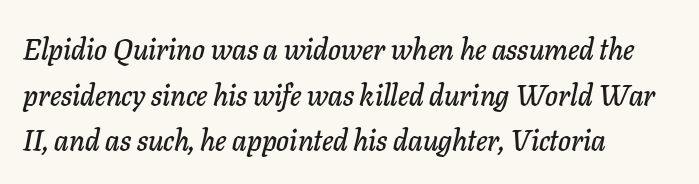
Bare-footed words on every line. The rendering keeps characters at their native spacing. This block has exactly the height ordinary leading produces. Spacing verdict: proportional, widths tailored to each character. An italicized treatment has been applied to the whole sample. Notice how the passage keeps a crisp vertical edge on the left only.
